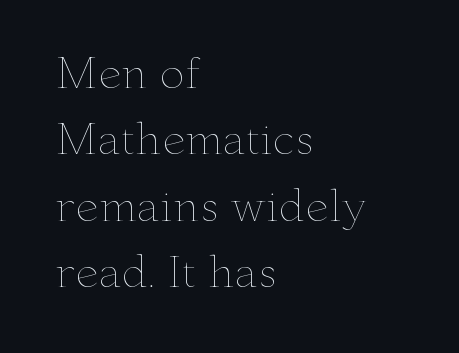
Q: Is the text bold? A: No.
Q: Is the text italic (slanted)? A: No, it is upright.
Q: Is the text underlined? A: No.
Q: How is the paragraph aligned? A: Left-aligned.
Q: Is the spacing between letters normal or unusually wide? A: Normal.
Q: Is the spacing between lines tight, normal or loose? A: Normal.
Q: Width (condensed, normal, or wide)? A: Wide.
Q: Stroke contrast? A: Low.
Q: x-height? A: Small.
Q: Monospaced? A: No.
